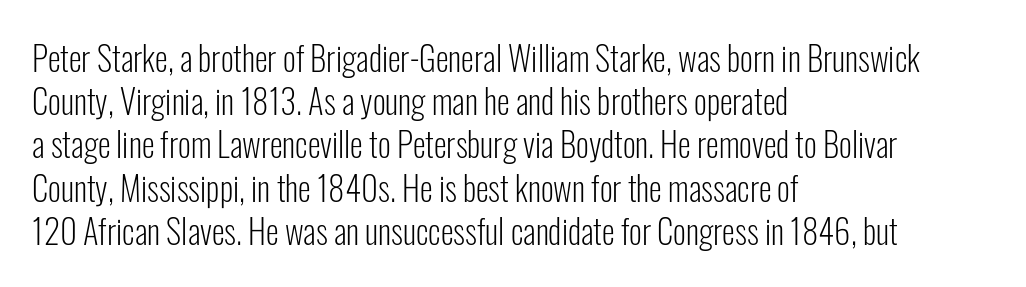
This rendering employs a face without finishing strokes, i.e., a sans-serif. The strip under each line holds only bare page. Where is the straight margin? On the left. Glyph-to-glyph distance matches everyday printed text. Here the designer chose a conventional face with non-uniform glyph widths.
